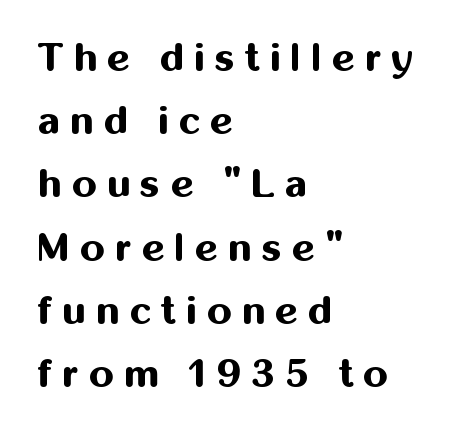
Q: Is the text bold? A: Yes.
Q: Is the text italic (slanted)? A: No, it is upright.
Q: Is the typeface a serif or a sans-serif typeface? A: Sans-serif.
Q: Is the text underlined? A: No.
Q: How is the paragraph aligned? A: Left-aligned.
Q: Is the spacing between letters normal or unusually wide? A: Unusually wide.
Q: Is the spacing between lines tight, normal or loose? A: Normal.
Q: Width (condensed, normal, or wide)? A: Normal.
Q: Stroke contrast? A: Medium.
Q: x-height? A: Medium.
Q: Monospaced? A: No.
